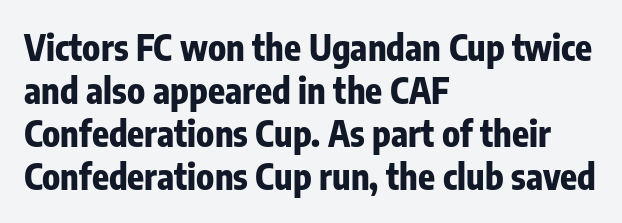
Q: Is the text bold? A: Yes.
Q: Is the text italic (slanted)? A: No, it is upright.
Q: Is the typeface a serif or a sans-serif typeface? A: Sans-serif.
Q: Is the text underlined? A: No.
Q: How is the paragraph aligned? A: Left-aligned.
Q: Is the spacing between letters normal or unusually wide? A: Normal.
Q: Width (condensed, normal, or wide)? A: Condensed.
Q: Stroke contrast? A: Low.
Q: x-height? A: Medium.
Q: Monospaced? A: No.
